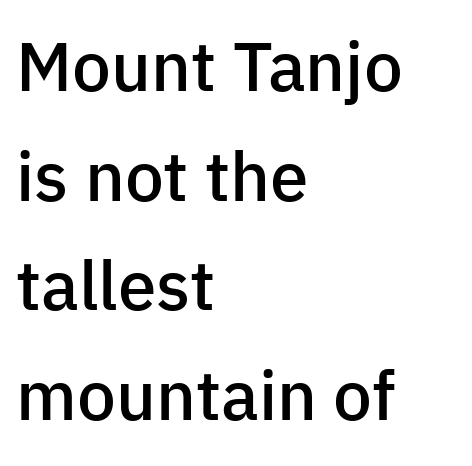
{"serif": "no", "italic": "no", "bold": "semi", "weight": "semibold", "width": "normal", "stroke_contrast": "low", "x_height": "medium", "monospaced": "no", "underline": "no", "align": "left", "line_spacing": "normal", "line_spacing_ratio": 1.59, "letter_spacing": "normal", "letter_spacing_em": 0.0, "glyph_px": 69}
